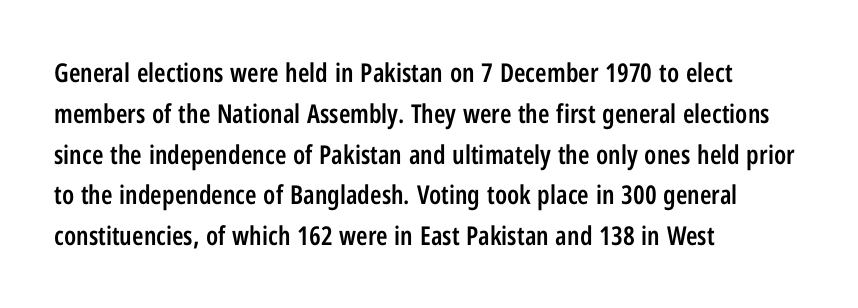
Q: Is the text bold? A: Semi-bold.
Q: Is the text italic (slanted)? A: No, it is upright.
Q: Is the text underlined? A: No.
Q: How is the paragraph aligned? A: Left-aligned.
Q: Is the spacing between letters normal or unusually wide? A: Normal.
Q: Is the spacing between lines tight, normal or loose? A: Normal.
